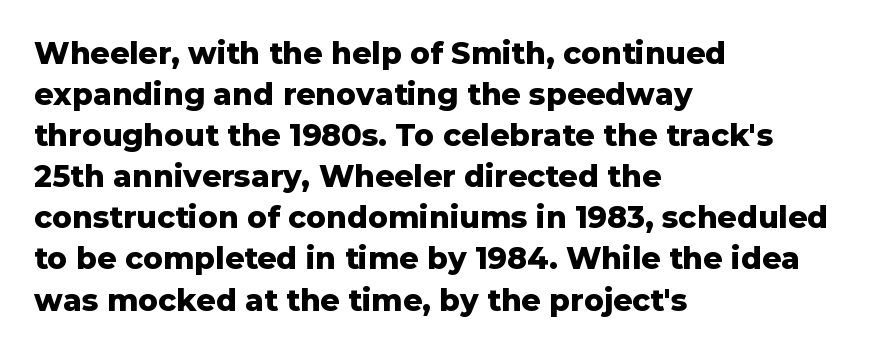
Q: Is the text bold? A: Yes.
Q: Is the text italic (slanted)? A: No, it is upright.
Q: Is the typeface a serif or a sans-serif typeface? A: Sans-serif.
Q: Is the text underlined? A: No.
Q: How is the paragraph aligned? A: Left-aligned.
Q: Is the spacing between letters normal or unusually wide? A: Normal.
Q: Is the spacing between lines tight, normal or loose? A: Normal.
Q: Width (condensed, normal, or wide)? A: Normal.
Q: Stroke contrast? A: Low.
Q: x-height? A: Medium.
Q: Monospaced? A: No.
